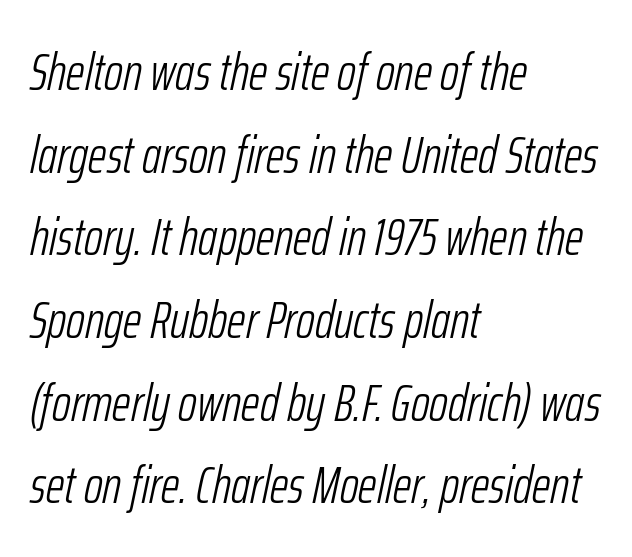
The image shows 52 px light, condensed type, italic (leaning right); set left-aligned, normal line spacing (1.59x), normal letter spacing, not underlined; low stroke contrast and a medium x-height.
